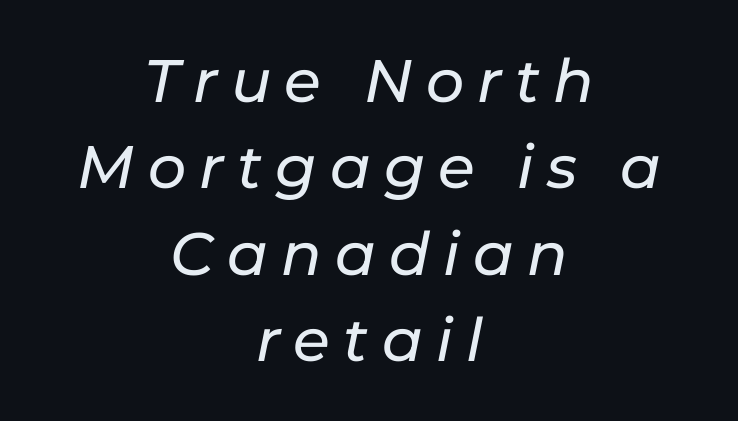
The passage shown leans; its letterforms are oblique. Short note: letters widely spaced. The line-height multiplier appears to be the usual default. Line starts and ends both wander, symmetrically. Character widths vary here, with narrow letters taking less room than wide ones. The string is rendered with underlining switched off.
